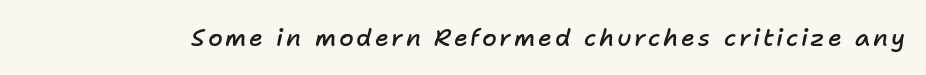
The rendering applies a slant to the glyphs. A somewhat darkened texture: the type is semibold rather than bold. The area under the type is left untouched.
